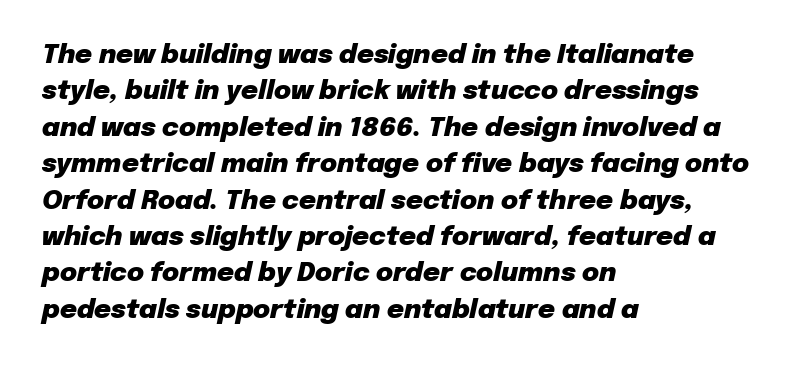
Q: Is the text bold? A: Yes.
Q: Is the text italic (slanted)? A: Yes, it leans right by about 12 degrees.
Q: Is the text underlined? A: No.
Q: How is the paragraph aligned? A: Left-aligned.
Q: Is the spacing between letters normal or unusually wide? A: Normal.
Q: Is the spacing between lines tight, normal or loose? A: Normal.
